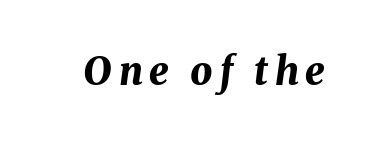
The image shows 39 px bold type, italic (leaning right); set not underlined; medium stroke contrast and a medium x-height.
